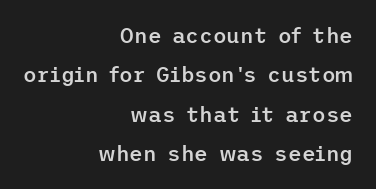
Q: Is the text bold? A: Semi-bold.
Q: Is the text italic (slanted)? A: No, it is upright.
Q: Is the text underlined? A: No.
Q: How is the paragraph aligned? A: Right-aligned.
Q: Is the spacing between letters normal or unusually wide? A: Normal.
